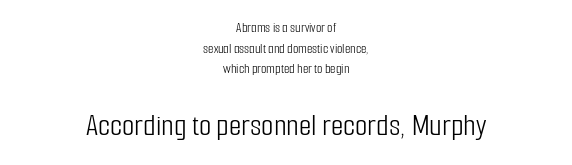
{"serif": "no", "italic": "no", "bold": "no", "weight": "light", "width": "condensed", "stroke_contrast": "low", "x_height": "medium", "monospaced": "no", "underline": "no", "align": "center", "line_spacing": "normal", "line_spacing_ratio": 1.47, "letter_spacing": "normal", "letter_spacing_em": 0.0, "larger_block": "second", "size_ratio": 2.29, "glyph_px": 32}
